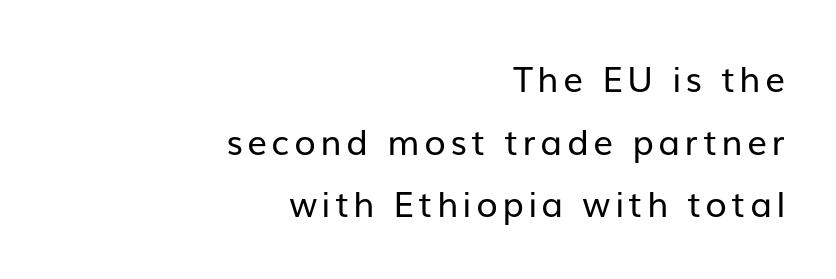
Stems and bowls with no extra thickness — not bold. The letters carry no serifs — their stems end cleanly without finishing strokes. All the whitespace from short lines collects on the left. Character widths vary here, with narrow letters taking less room than wide ones. This is the regular roman posture of the typeface. Has an underline been added? It has not.
